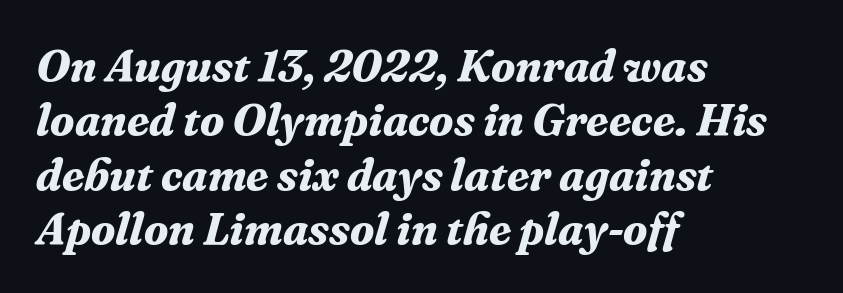
The image shows 45 px bold serif type, italic (leaning right); set left-aligned, line spacing 1.21x, normal letter spacing, not underlined; medium stroke contrast and a medium x-height.
